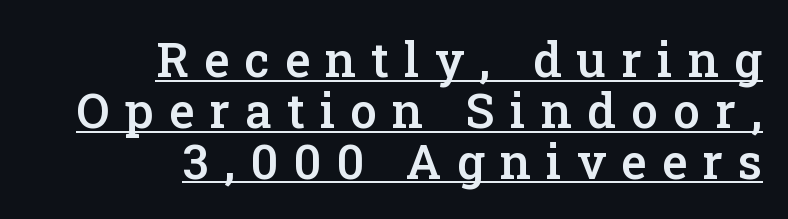
Q: Is the text bold? A: Semi-bold.
Q: Is the text italic (slanted)? A: No, it is upright.
Q: Is the typeface a serif or a sans-serif typeface? A: Serif.
Q: Is the text underlined? A: Yes.
Q: How is the paragraph aligned? A: Right-aligned.
Q: Is the spacing between letters normal or unusually wide? A: Unusually wide.
Q: Is the spacing between lines tight, normal or loose? A: Tight.
Q: Width (condensed, normal, or wide)? A: Normal.
Q: Stroke contrast? A: Low.
Q: x-height? A: Medium.
Q: Monospaced? A: No.
